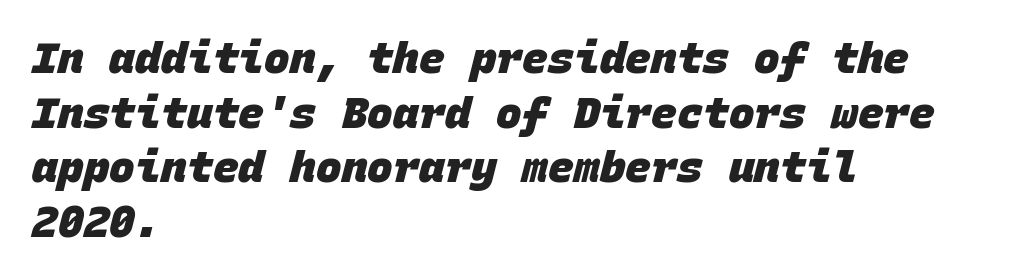
The typesetter chose a ragged-right arrangement here. Heft: maximum for text — a bold. No extra tracking has been applied to these lines. Is this a sans? Yes — the strokes have no serifs. This block has exactly the height ordinary leading produces. Descenders hang freely into open space.
